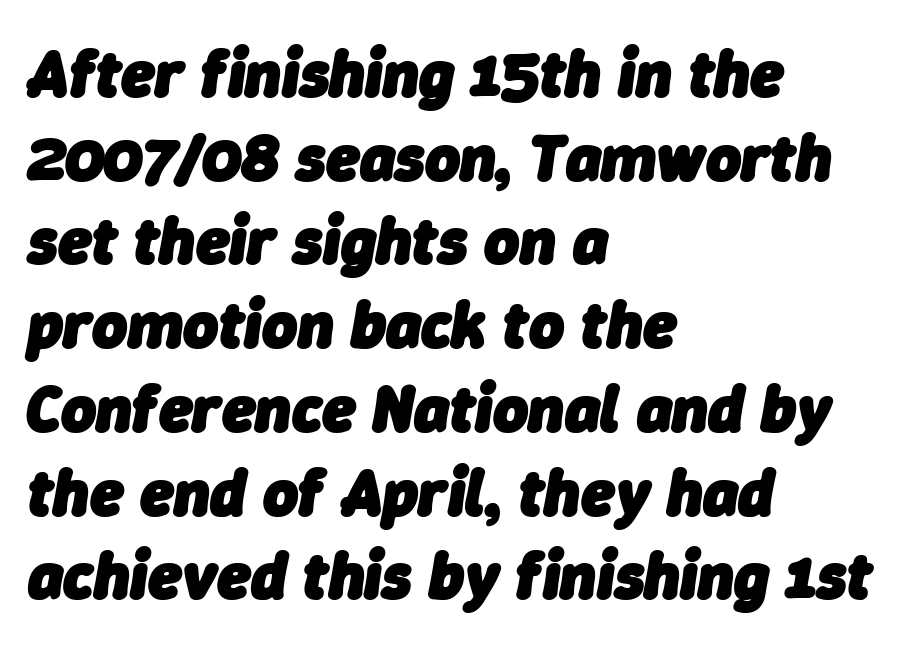
{"italic": "yes", "lean": "right", "slant_degrees": 9, "bold": "yes", "weight": "heavy", "width": "normal", "stroke_contrast": "low", "x_height": "medium", "monospaced": "no", "underline": "no", "align": "left", "line_spacing": "normal", "line_spacing_ratio": 1.25, "letter_spacing": "normal", "letter_spacing_em": 0.0, "glyph_px": 67}
